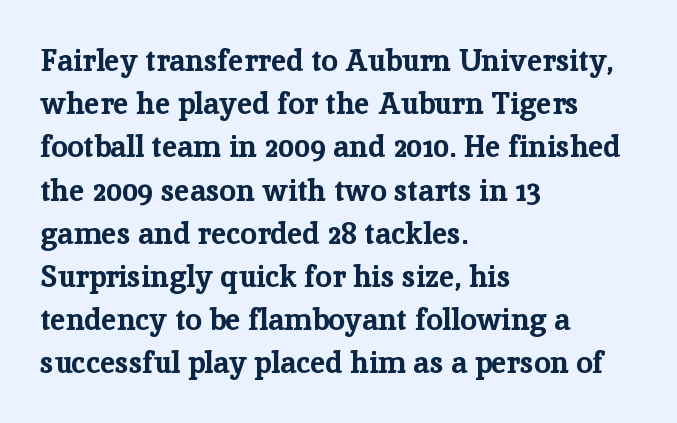
{"serif": "yes", "italic": "no", "bold": "yes", "weight": "bold", "width": "normal", "stroke_contrast": "low", "x_height": "medium", "monospaced": "no", "underline": "no", "align": "left", "line_spacing": "normal", "line_spacing_ratio": 1.44, "letter_spacing": "normal", "letter_spacing_em": 0.0, "glyph_px": 30}
